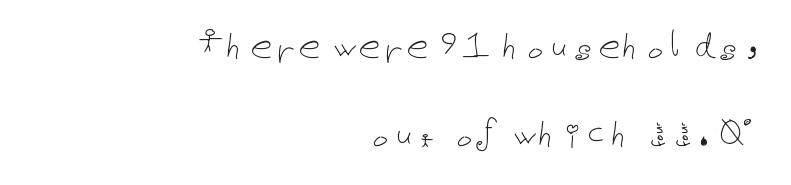
The image shows 43 px thin type, upright; set right-aligned, loose line spacing (2.05x), normal letter spacing, not underlined; low stroke contrast and a medium x-height.
